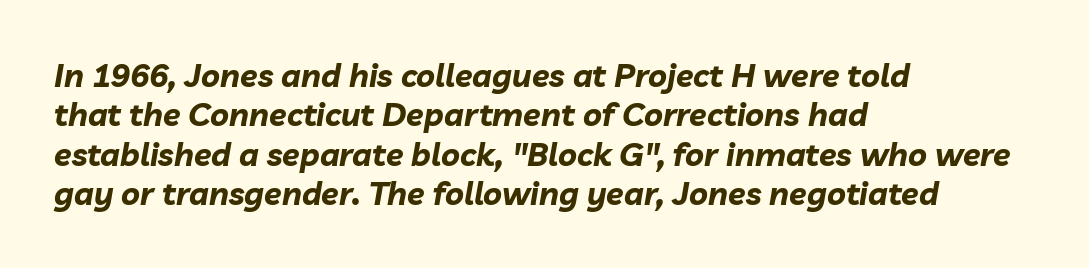
Q: Is the text bold? A: Yes.
Q: Is the text italic (slanted)? A: Yes, it leans right by about 10 degrees.
Q: Is the text underlined? A: No.
Q: How is the paragraph aligned? A: Left-aligned.
Q: Is the spacing between letters normal or unusually wide? A: Normal.
Q: Width (condensed, normal, or wide)? A: Normal.
Q: Stroke contrast? A: Low.
Q: x-height? A: Medium.
Q: Monospaced? A: No.
